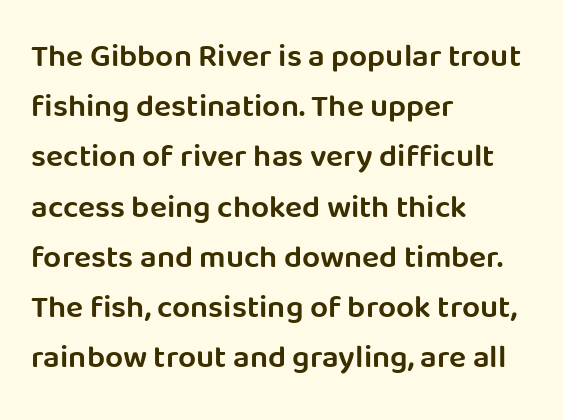
{"serif": "no", "italic": "no", "bold": "semi", "weight": "semibold", "width": "normal", "stroke_contrast": "low", "x_height": "large", "monospaced": "no", "underline": "no", "align": "left", "line_spacing": "normal", "line_spacing_ratio": 1.57, "letter_spacing": "normal", "letter_spacing_em": 0.0, "glyph_px": 32}
